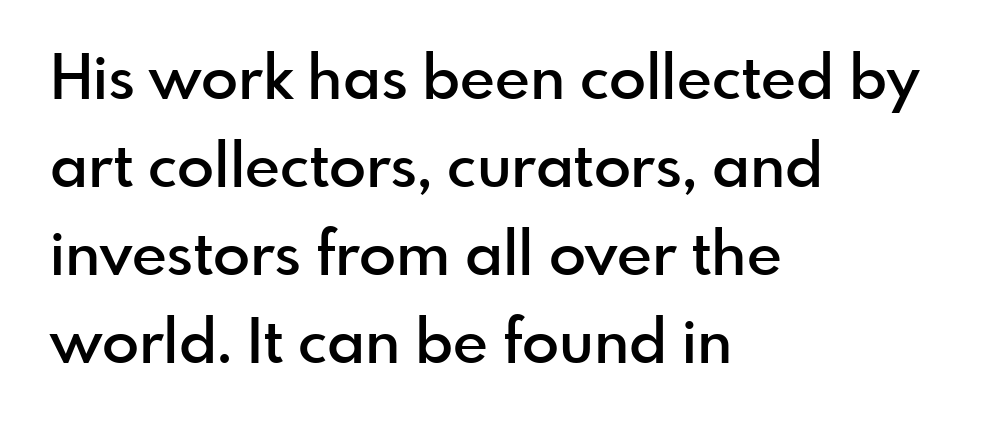
Glance below the letters and you will spot only blank space. Notice how the passage keeps a crisp vertical edge on the left only. Observe the ordinary spacing: letters are neighbours, not strangers. Do the characters align in a grid? No, the font is proportional. Heft: intermediate — a semibold. Whoever set this chose a conventional vertical rhythm.
